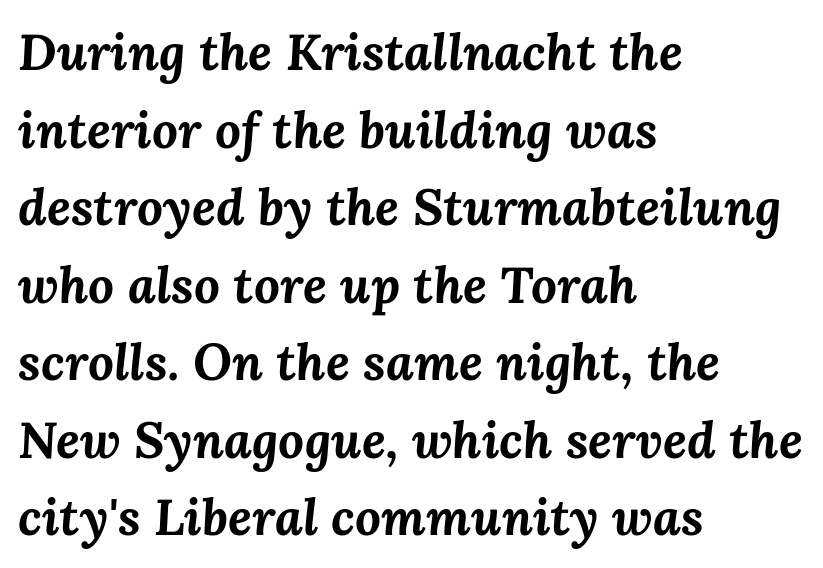
Q: Is the text bold? A: Yes.
Q: Is the text italic (slanted)? A: Yes, it leans right by about 3 degrees.
Q: Is the text underlined? A: No.
Q: How is the paragraph aligned? A: Left-aligned.
Q: Is the spacing between letters normal or unusually wide? A: Normal.
Q: Is the spacing between lines tight, normal or loose? A: Normal.
Q: Width (condensed, normal, or wide)? A: Normal.
Q: Stroke contrast? A: Medium.
Q: x-height? A: Medium.
Q: Monospaced? A: No.
